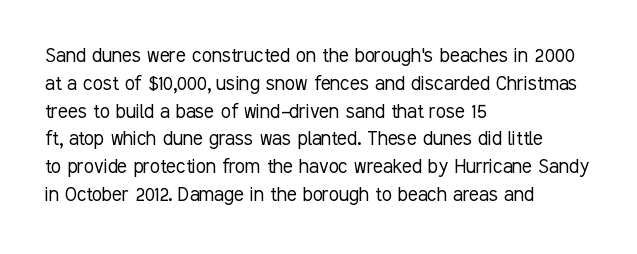
The image shows 23 px text type, upright; set left-aligned, line spacing 1.21x, normal letter spacing, not underlined.
